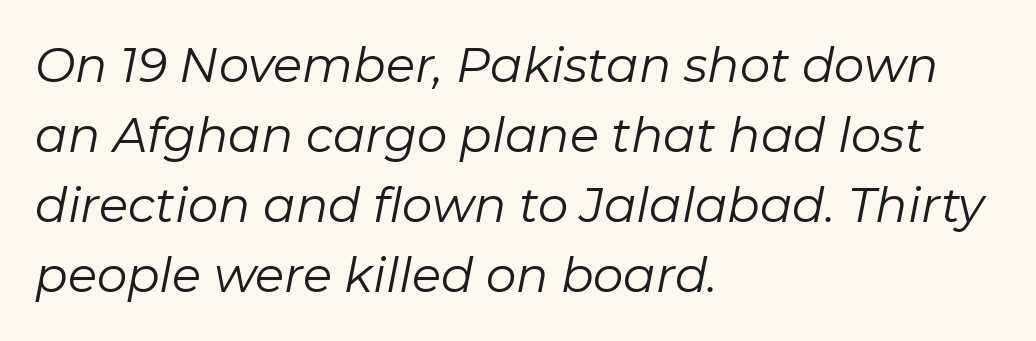
{"italic": "yes", "lean": "right", "slant_degrees": 11, "bold": "no", "weight": "regular", "width": "normal", "stroke_contrast": "low", "x_height": "medium", "monospaced": "no", "underline": "no", "align": "left", "line_spacing": "normal", "line_spacing_ratio": 1.46, "letter_spacing": "normal", "letter_spacing_em": 0.0, "glyph_px": 48}
